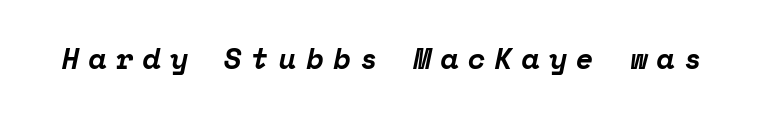
The image shows 29 px bold serif type, italic (leaning right), monospaced; set unusually wide letter spacing (+0.32 em), not underlined; low stroke contrast and a medium x-height.
